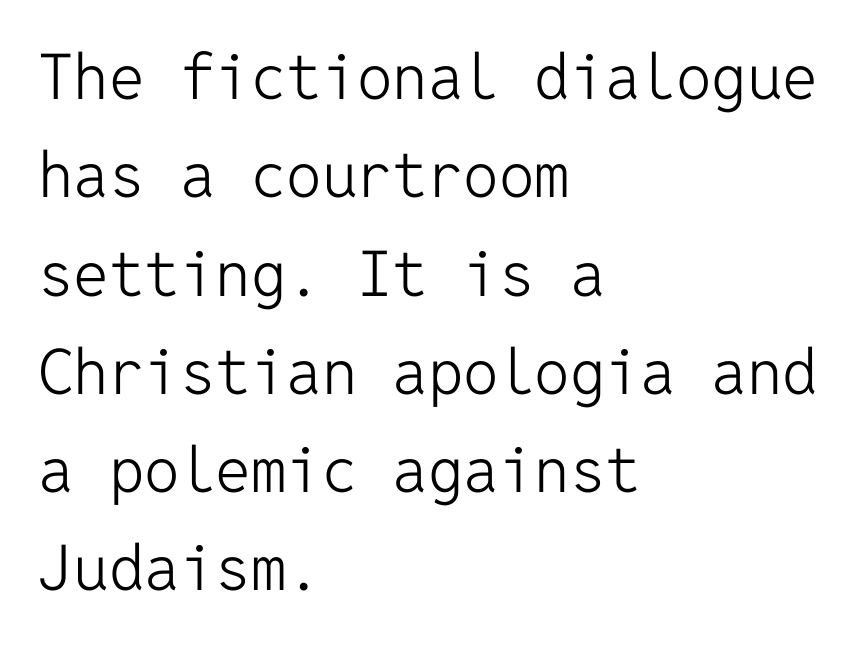
{"serif": "no", "italic": "no", "bold": "no", "weight": "light", "width": "normal", "stroke_contrast": "low", "x_height": "medium", "monospaced": "yes", "underline": "no", "align": "left", "line_spacing": "normal", "line_spacing_ratio": 1.56, "letter_spacing": "normal", "letter_spacing_em": 0.0, "glyph_px": 63}
